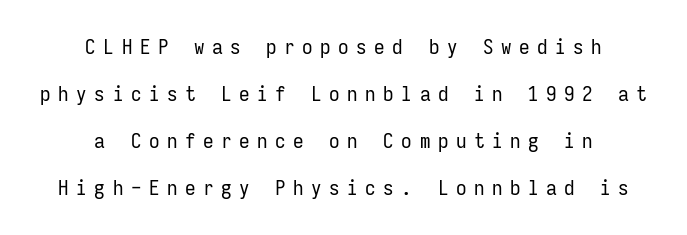
{"italic": "no", "bold": "no", "underline": "no", "align": "center", "line_spacing": "loose", "line_spacing_ratio": 2.24, "letter_spacing": "wide", "letter_spacing_em": 0.36, "glyph_px": 21}
